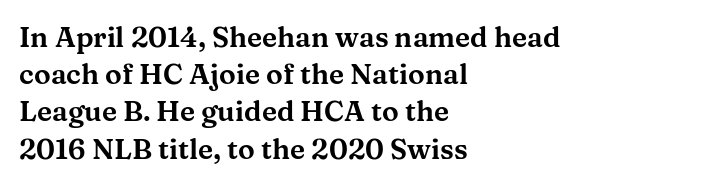
The image shows 28 px wide serif type, upright; set left-aligned, normal line spacing (1.33x), normal letter spacing, not underlined; medium stroke contrast and a medium x-height.
